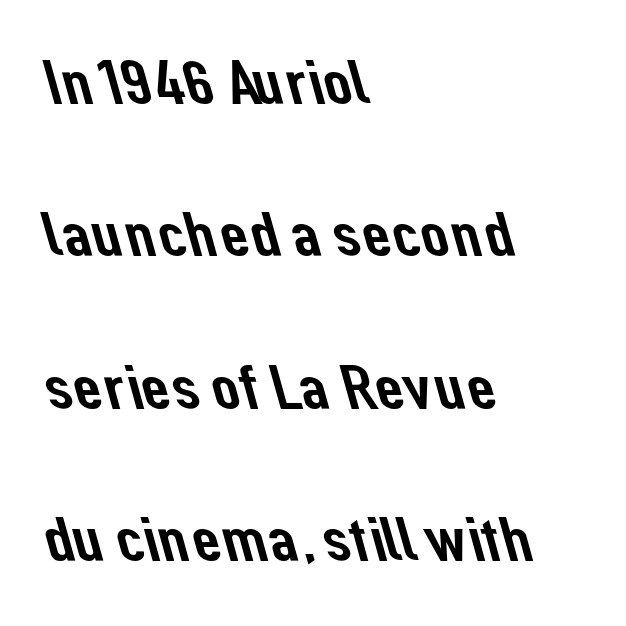
{"serif": "no", "width": "normal", "stroke_contrast": "low", "x_height": "medium", "monospaced": "no", "underline": "no", "align": "left", "line_spacing": "loose", "line_spacing_ratio": 2.42, "letter_spacing": "normal", "letter_spacing_em": 0.0, "glyph_px": 63}
